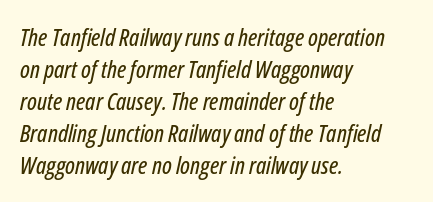
Q: Is the text italic (slanted)? A: Yes, it leans right by about 12 degrees.
Q: Is the text underlined? A: No.
Q: How is the paragraph aligned? A: Left-aligned.
Q: Is the spacing between letters normal or unusually wide? A: Normal.
Q: Is the spacing between lines tight, normal or loose? A: Normal.
